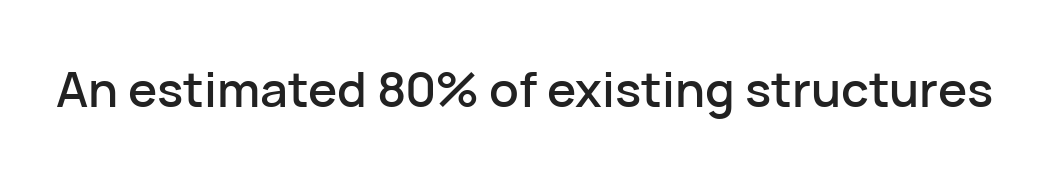
The image shows 49 px sans-serif type, upright; set normal letter spacing, not underlined; low stroke contrast and a medium x-height.
